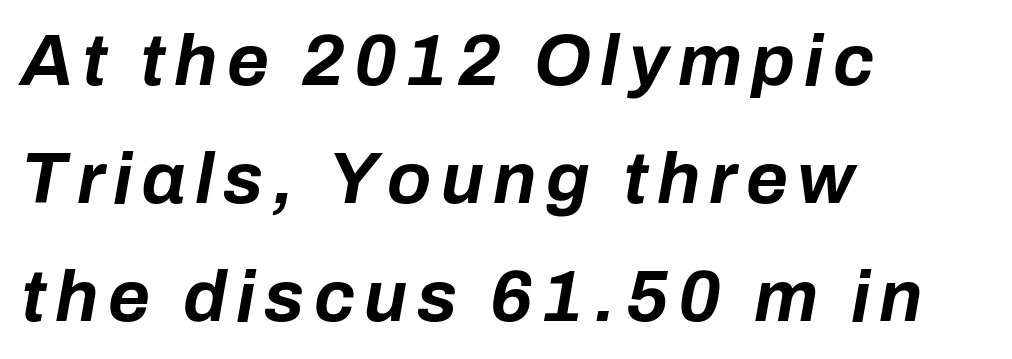
Q: Is the text bold? A: Yes.
Q: Is the text italic (slanted)? A: Yes, it leans right by about 10 degrees.
Q: Is the text underlined? A: No.
Q: How is the paragraph aligned? A: Left-aligned.
Q: Is the spacing between lines tight, normal or loose? A: Normal.
Q: Width (condensed, normal, or wide)? A: Normal.
Q: Stroke contrast? A: Low.
Q: x-height? A: Medium.
Q: Monospaced? A: No.
